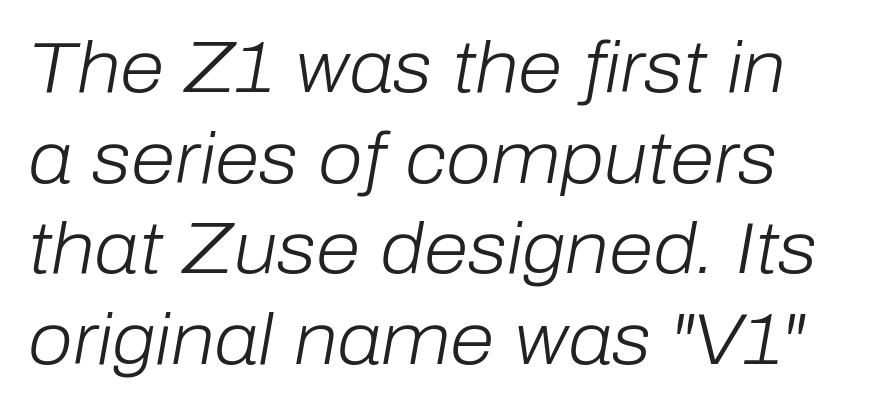
Q: Is the text bold? A: No.
Q: Is the text italic (slanted)? A: Yes, it leans right by about 10 degrees.
Q: Is the text underlined? A: No.
Q: Is the spacing between letters normal or unusually wide? A: Normal.
Q: Is the spacing between lines tight, normal or loose? A: Normal.
Q: Width (condensed, normal, or wide)? A: Normal.
Q: Stroke contrast? A: Low.
Q: x-height? A: Medium.
Q: Monospaced? A: No.
